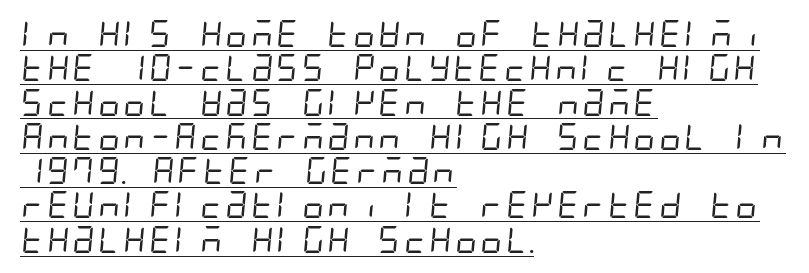
Q: Is the text bold? A: No.
Q: Is the text underlined? A: Yes.
Q: How is the paragraph aligned? A: Left-aligned.
Q: Is the spacing between letters normal or unusually wide? A: Normal.
Q: Is the spacing between lines tight, normal or loose? A: Normal.
